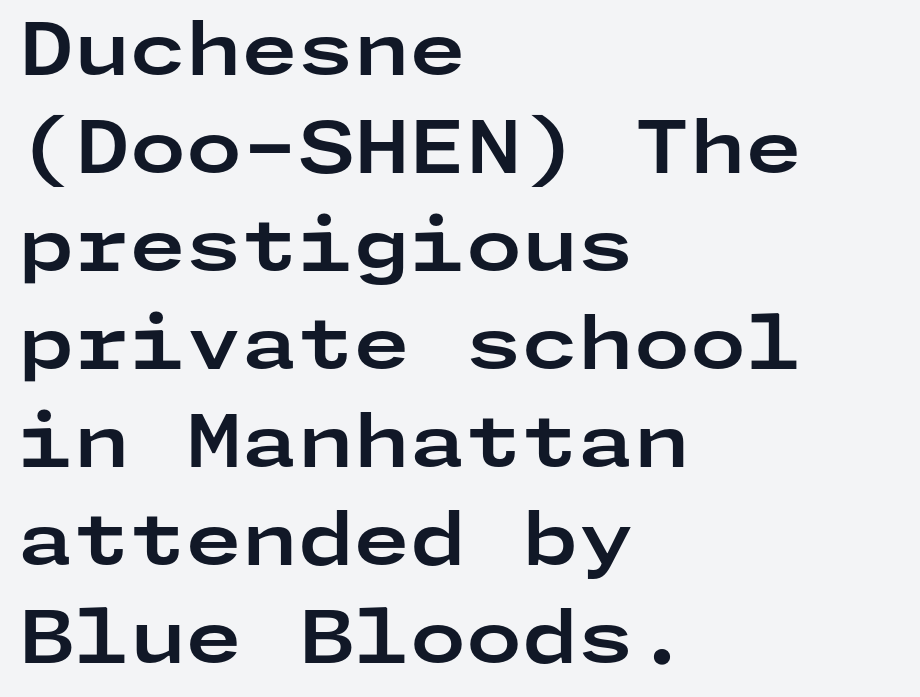
{"serif": "no", "italic": "no", "bold": "yes", "weight": "bold", "width": "wide", "stroke_contrast": "low", "x_height": "medium", "underline": "no", "align": "left", "line_spacing": "normal", "line_spacing_ratio": 1.36, "letter_spacing": "normal", "letter_spacing_em": 0.0, "glyph_px": 72}
